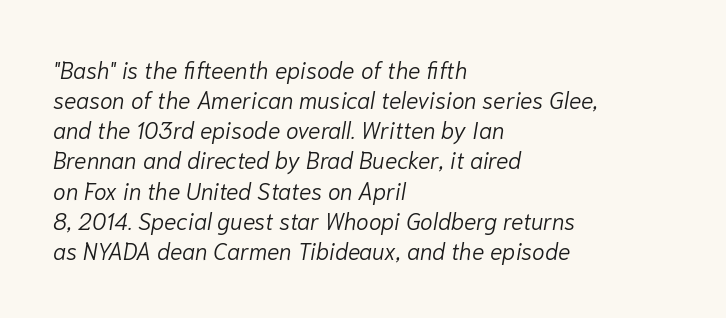
{"italic": "yes", "lean": "right", "slant_degrees": 10, "bold": "no", "underline": "no", "align": "left", "line_spacing": "normal", "line_spacing_ratio": 1.31, "letter_spacing": "normal", "letter_spacing_em": 0.0, "glyph_px": 23}
